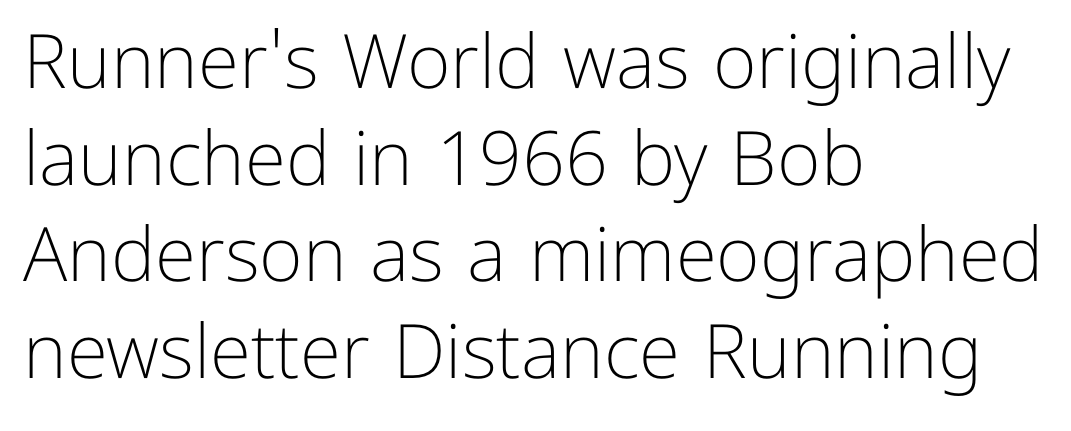
Q: Is the text bold? A: No.
Q: Is the text italic (slanted)? A: No, it is upright.
Q: Is the typeface a serif or a sans-serif typeface? A: Sans-serif.
Q: Is the text underlined? A: No.
Q: How is the paragraph aligned? A: Left-aligned.
Q: Is the spacing between letters normal or unusually wide? A: Normal.
Q: Is the spacing between lines tight, normal or loose? A: Normal.
Q: Width (condensed, normal, or wide)? A: Normal.
Q: Stroke contrast? A: Low.
Q: x-height? A: Medium.
Q: Monospaced? A: No.
